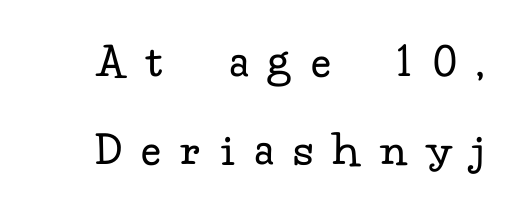
The image shows 50 px regular-weight serif type, upright; set line spacing 1.77x, unusually wide letter spacing (+0.42 em), not underlined; low stroke contrast and a small x-height.
